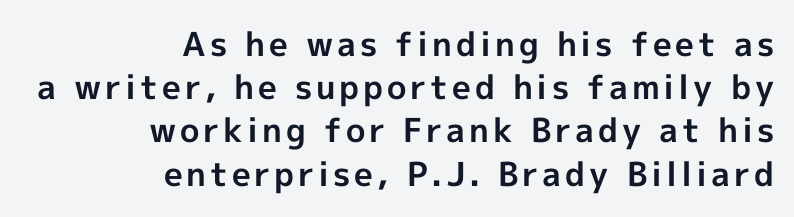
{"serif": "no", "italic": "no", "bold": "yes", "weight": "bold", "width": "normal", "x_height": "medium", "monospaced": "no", "underline": "no", "align": "right", "line_spacing": "normal", "line_spacing_ratio": 1.31, "glyph_px": 33}
